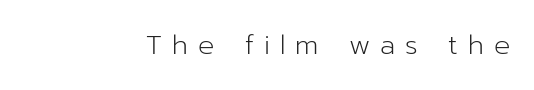
Q: Is the text bold? A: No.
Q: Is the text italic (slanted)? A: No, it is upright.
Q: Is the text underlined? A: No.
Q: How is the paragraph aligned? A: Right-aligned.
Q: Is the spacing between letters normal or unusually wide? A: Unusually wide.
